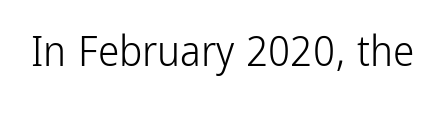
Descender tails drop into unmarked territory. A typesetter would call this proportional, since set widths differ per character. The lettering holds an erect, upright posture throughout. The typeface chosen for these lines omits serifs. Ink coverage per letter is moderate at most.
